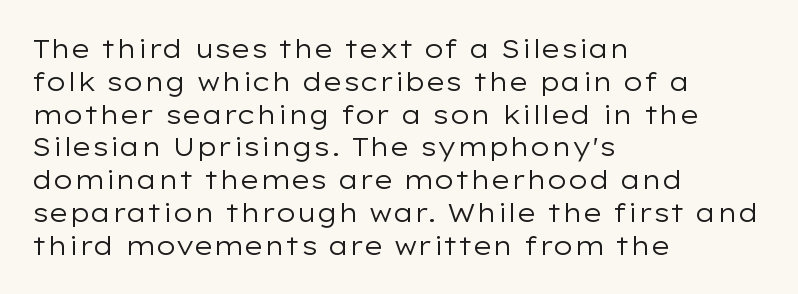
{"italic": "no", "bold": "no", "underline": "no", "align": "left", "line_spacing": "normal", "line_spacing_ratio": 1.26, "letter_spacing": "normal", "letter_spacing_em": 0.0, "glyph_px": 26}
